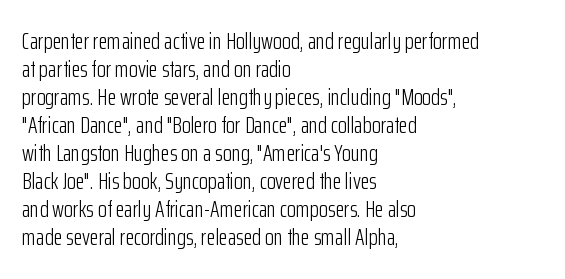
Q: Is the text bold? A: No.
Q: Is the text italic (slanted)? A: No, it is upright.
Q: Is the text underlined? A: No.
Q: How is the paragraph aligned? A: Left-aligned.
Q: Is the spacing between letters normal or unusually wide? A: Normal.
